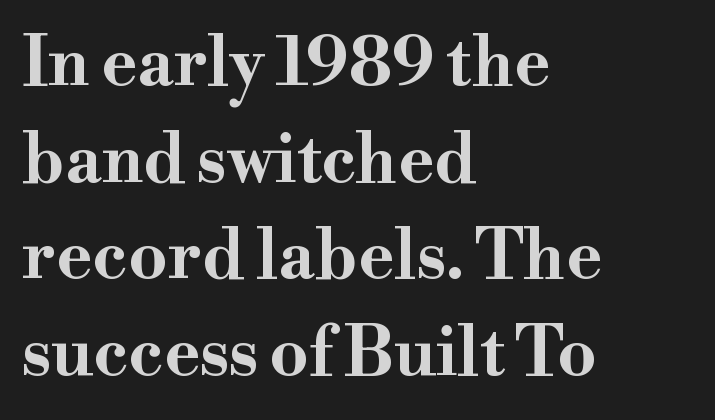
Chunky letters — that's bold for sure. Lines of text with bare space underneath. Proportional: the letters do not fall into vertical columns. Students, note that the glyphs here touch the page at normal intervals.
